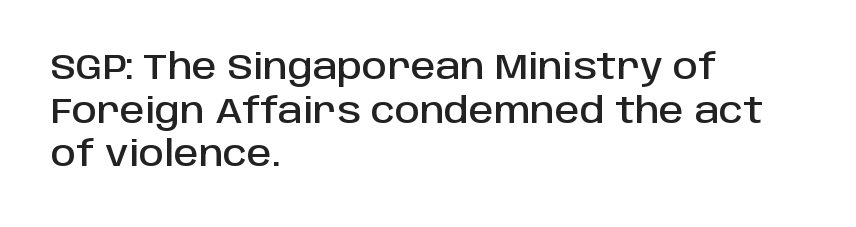
Q: Is the text italic (slanted)? A: No, it is upright.
Q: Is the typeface a serif or a sans-serif typeface? A: Sans-serif.
Q: Is the text underlined? A: No.
Q: How is the paragraph aligned? A: Left-aligned.
Q: Is the spacing between letters normal or unusually wide? A: Normal.
Q: Is the spacing between lines tight, normal or loose? A: Normal.
Q: Width (condensed, normal, or wide)? A: Normal.
Q: Stroke contrast? A: Low.
Q: x-height? A: Large.
Q: Monospaced? A: No.
